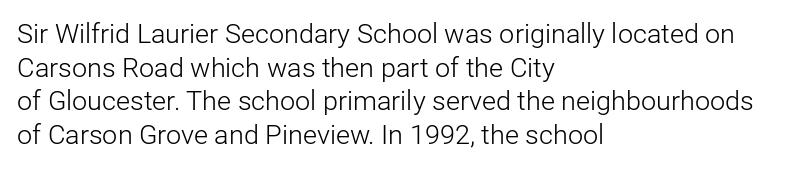
Whoever set this chose a conventional vertical rhythm. Each stroke keeps to a modest, everyday thickness or less. Is there any slant? The stems are plumb. Any mark beneath the type? The region is blank. Horizontal alignment here is leftward, the default for most running prose.
